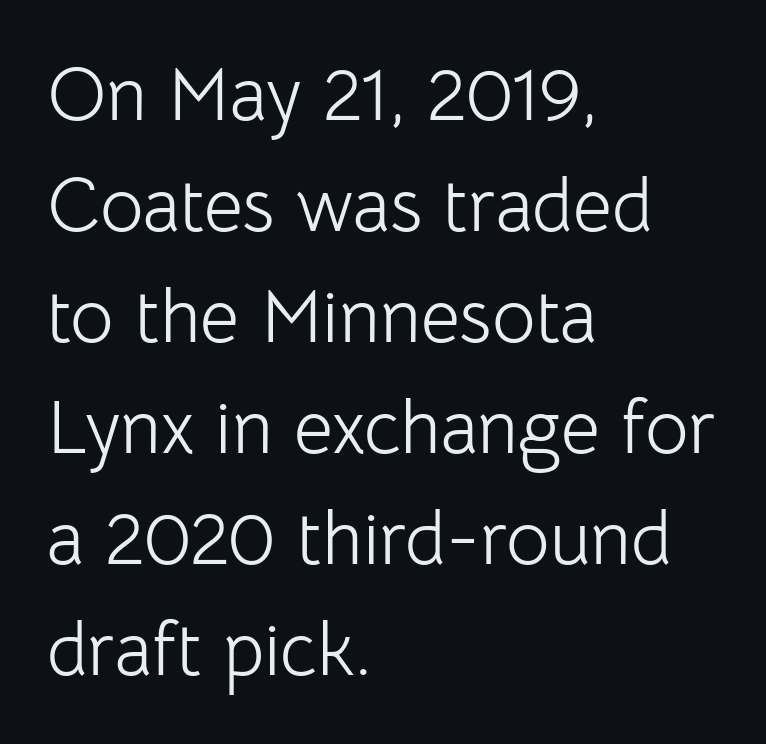
Font category for this specimen: sans-serif. One glance says typical: line gaps are just what's usual. Caption: multi-line text, flush left, ragged right. How are the letters spaced? Ordinarily, with no added tracking.
